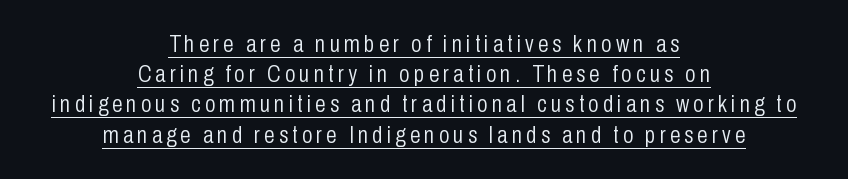
The typesetting does not lean heavy: it is not bold. Both edges are ragged and mirror each other, which tells us the setting is centered. These lines sit exactly where default settings would place them. Underline: present. Posture: upright roman.
